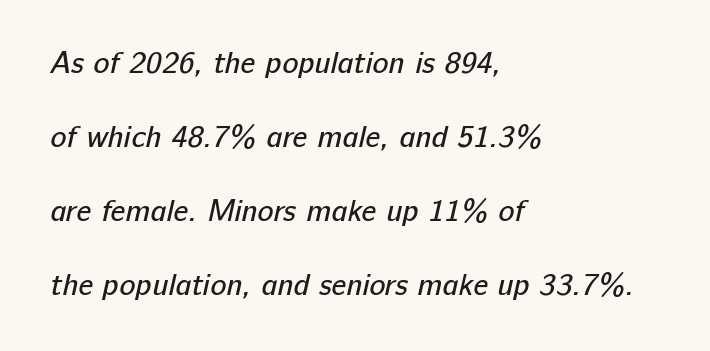
Type without underlining. Nobody touched the tracking dial on this one. No heavy texture on the line: the type isn't bold. The font family rendered here belongs to the sans-serif group. Spacing verdict: proportional, widths tailored to each character. Does the copy run flush right? No — it runs flush left.
